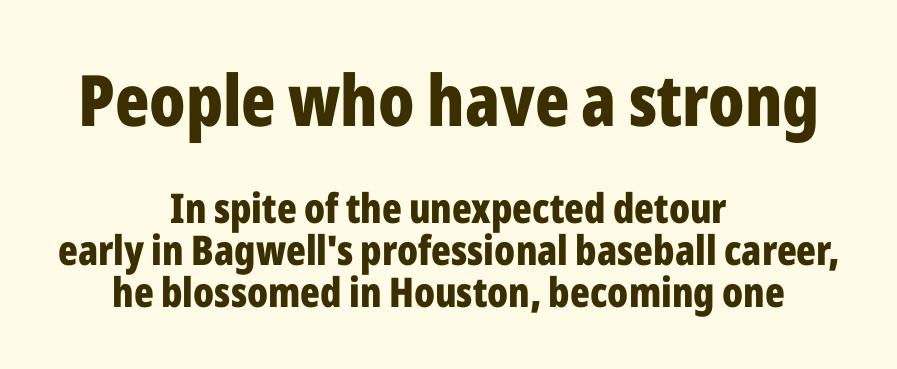
Q: Is the text bold? A: Yes.
Q: Is the text italic (slanted)? A: No, it is upright.
Q: Is the typeface a serif or a sans-serif typeface? A: Sans-serif.
Q: Is the text underlined? A: No.
Q: How is the paragraph aligned? A: Centered.
Q: Is the spacing between letters normal or unusually wide? A: Normal.
Q: Is the spacing between lines tight, normal or loose? A: Tight.
Q: Which block of text is set in a larger size, the first (top) or the second (bottom)? A: The first (top) one.
Q: Width (condensed, normal, or wide)? A: Condensed.
Q: Stroke contrast? A: Low.
Q: x-height? A: Medium.
Q: Monospaced? A: No.
